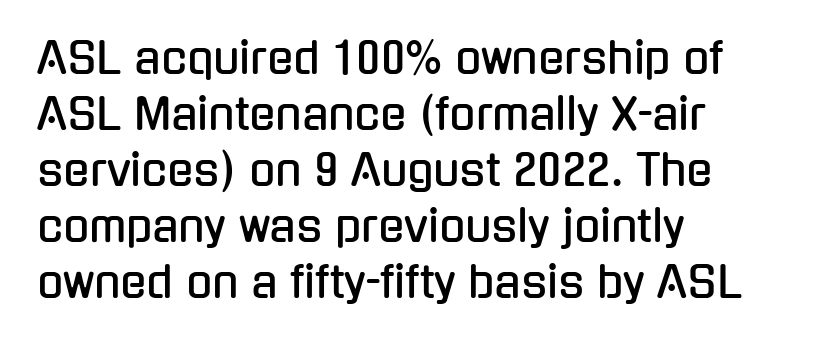
The image shows 43 px condensed sans-serif type, upright; set left-aligned, normal line spacing (1.3x), normal letter spacing, not underlined; low stroke contrast and a medium x-height.
